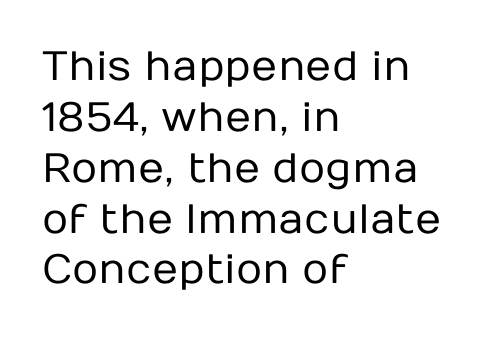
Q: Is the text bold? A: No.
Q: Is the text italic (slanted)? A: No, it is upright.
Q: Is the typeface a serif or a sans-serif typeface? A: Sans-serif.
Q: Is the text underlined? A: No.
Q: How is the paragraph aligned? A: Left-aligned.
Q: Is the spacing between letters normal or unusually wide? A: Normal.
Q: Width (condensed, normal, or wide)? A: Normal.
Q: Stroke contrast? A: Low.
Q: x-height? A: Medium.
Q: Monospaced? A: No.
